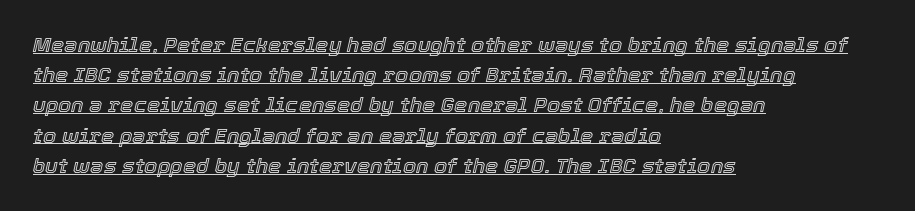
The image shows 21 px text type, italic (leaning right); set left-aligned, normal line spacing (1.44x), normal letter spacing, underlined.
